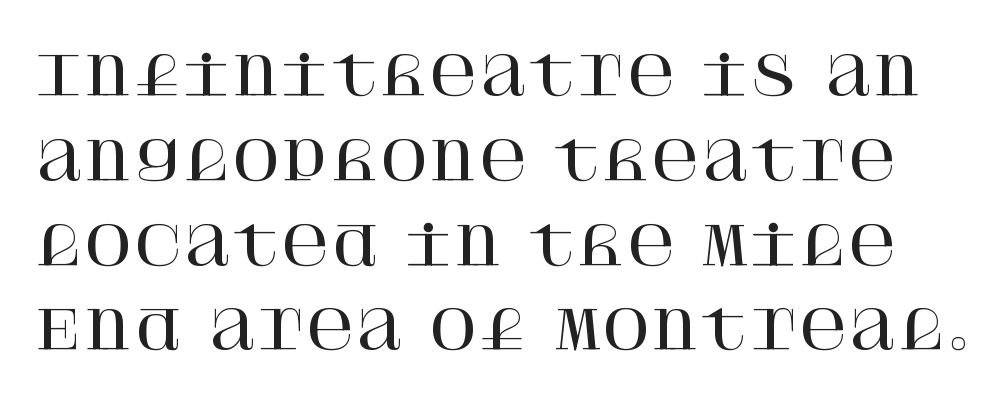
Q: Is the text italic (slanted)? A: No, it is upright.
Q: Is the typeface a serif or a sans-serif typeface? A: Serif.
Q: Is the text underlined? A: No.
Q: Is the spacing between letters normal or unusually wide? A: Normal.
Q: Is the spacing between lines tight, normal or loose? A: Normal.
Q: Width (condensed, normal, or wide)? A: Normal.
Q: Stroke contrast? A: High.
Q: x-height? A: Large.
